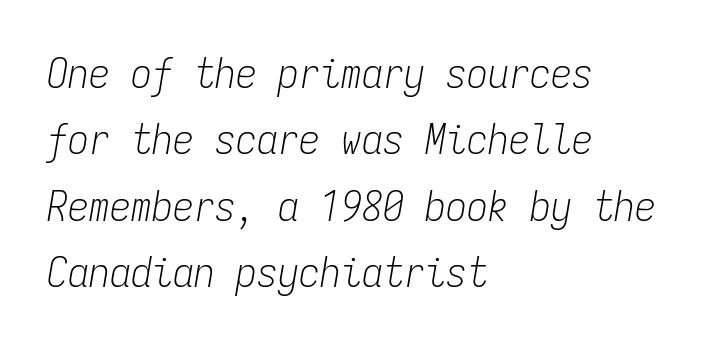
Words appear dense and cohesive because spacing is normal. On a weight scale, this lands at 450 or below. Just letters on the line, the space beneath them empty. Leftover space on each line is placed entirely after the last word. Every character here occupies the same horizontal width, giving the sample a typewriter-like rhythm. Style check: oblique.
